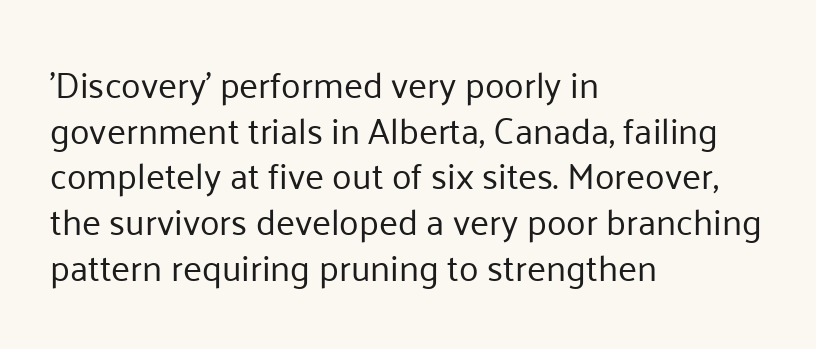
Q: Is the text bold? A: No.
Q: Is the text italic (slanted)? A: No, it is upright.
Q: Is the typeface a serif or a sans-serif typeface? A: Sans-serif.
Q: Is the text underlined? A: No.
Q: How is the paragraph aligned? A: Left-aligned.
Q: Is the spacing between letters normal or unusually wide? A: Normal.
Q: Is the spacing between lines tight, normal or loose? A: Normal.
Q: Width (condensed, normal, or wide)? A: Normal.
Q: Stroke contrast? A: Low.
Q: x-height? A: Medium.
Q: Monospaced? A: No.
